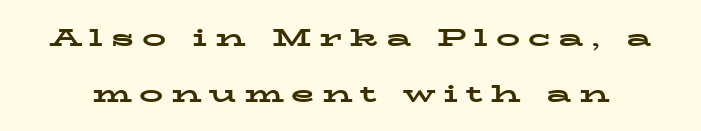
The image shows 24 px bold type, upright; set loose line spacing (2.33x), unusually wide letter spacing (+0.32 em), not underlined.
